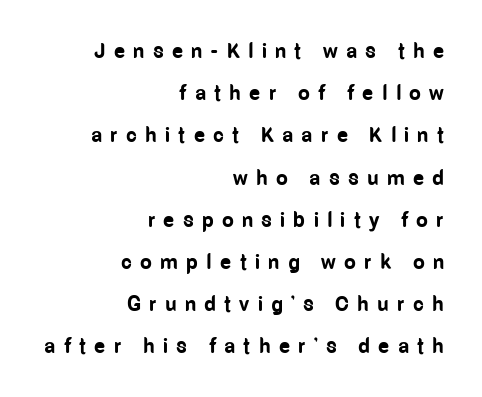
{"italic": "no", "bold": "yes", "underline": "no", "align": "right", "line_spacing": "loose", "line_spacing_ratio": 2.01, "letter_spacing": "wide", "letter_spacing_em": 0.39, "glyph_px": 21}
